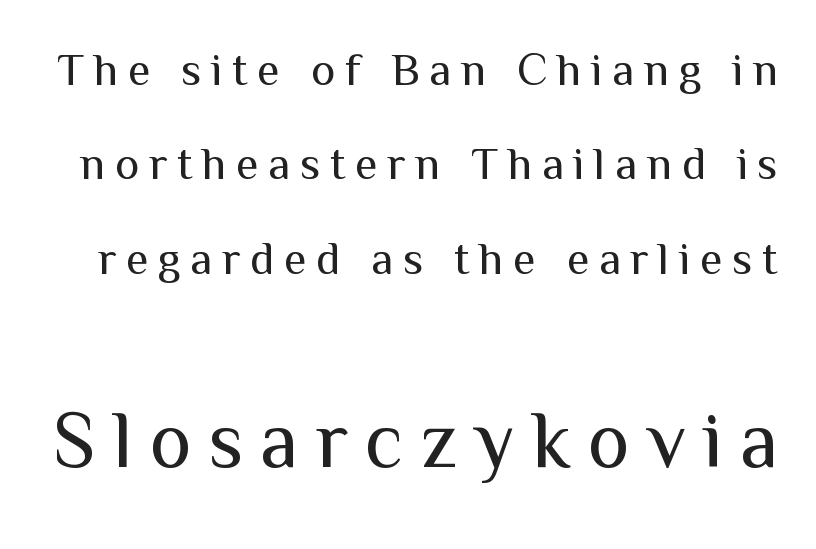
Reading top to bottom, the characters get bigger at the block break. Display-style spreading of the glyphs; the letterfit is very open. Each letter keeps its own natural width here, so spacing adapts to shape. This sample uses a sans-serif face. Anything drawn beneath the words? Only blank space.
